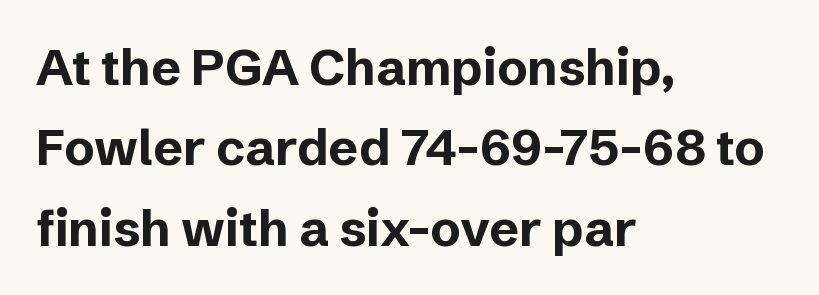
{"serif": "no", "italic": "no", "bold": "yes", "weight": "bold", "width": "normal", "stroke_contrast": "low", "x_height": "medium", "monospaced": "no", "underline": "no", "align": "left", "line_spacing": "normal", "line_spacing_ratio": 1.61, "letter_spacing": "normal", "letter_spacing_em": 0.0, "glyph_px": 50}
